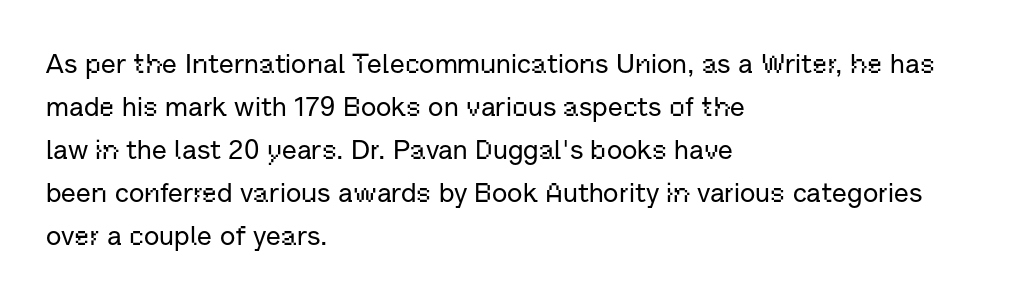
Notice how descenders clear the ascenders below comfortably — that's standard leading. Rendered with straight, roman letterforms. These lines keep a tight, regular rhythm from letter to letter. Only glyphs here, with clear space below each row. Line beginnings align vertically; line endings do not.
